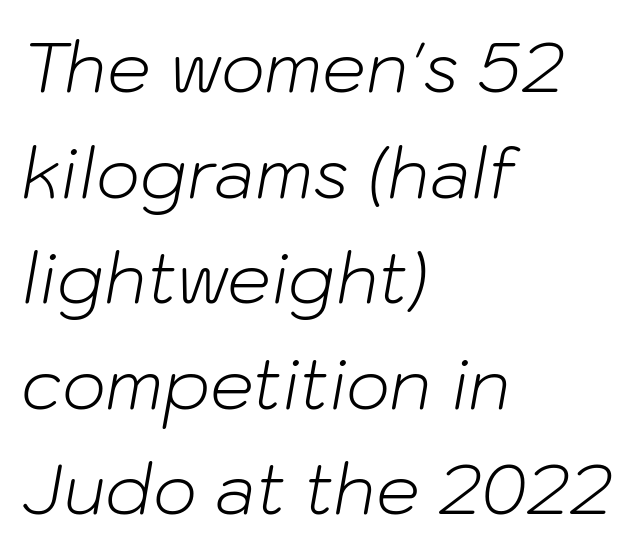
Q: Is the text bold? A: No.
Q: Is the text italic (slanted)? A: Yes, it leans right by about 10 degrees.
Q: Is the text underlined? A: No.
Q: How is the paragraph aligned? A: Left-aligned.
Q: Is the spacing between letters normal or unusually wide? A: Normal.
Q: Is the spacing between lines tight, normal or loose? A: Normal.
Q: Width (condensed, normal, or wide)? A: Normal.
Q: Stroke contrast? A: Low.
Q: x-height? A: Medium.
Q: Monospaced? A: No.
